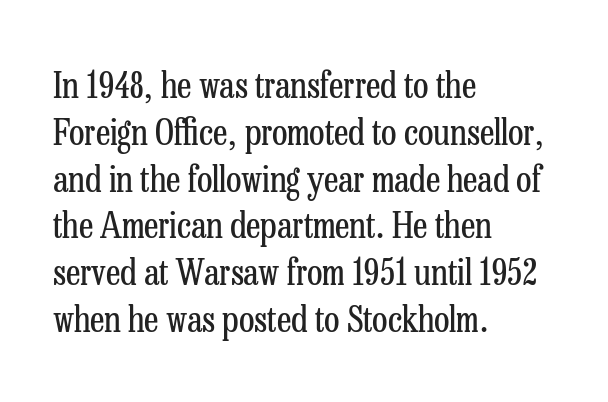
{"serif": "yes", "italic": "no", "bold": "no", "weight": "regular", "width": "condensed", "stroke_contrast": "low", "x_height": "medium", "monospaced": "no", "underline": "no", "align": "left", "line_spacing": "normal", "line_spacing_ratio": 1.3, "letter_spacing": "normal", "letter_spacing_em": 0.0, "glyph_px": 36}
